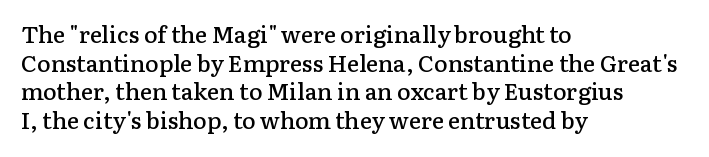
The specimen omits any rule beneath the text block's lines. The type sits square on the baseline with zero lean. This block has exactly the height ordinary leading produces. Does extra space separate the letters? No, they use regular spacing.
